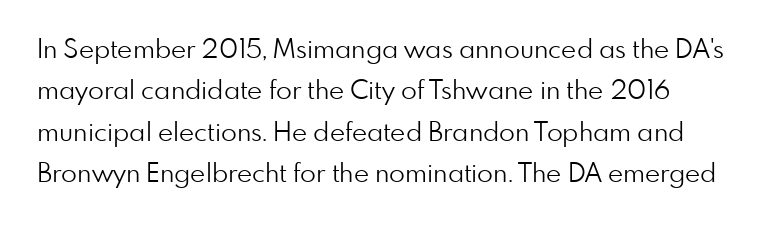
The image shows 26 px text type, upright; set normal line spacing (1.59x), normal letter spacing, not underlined.
